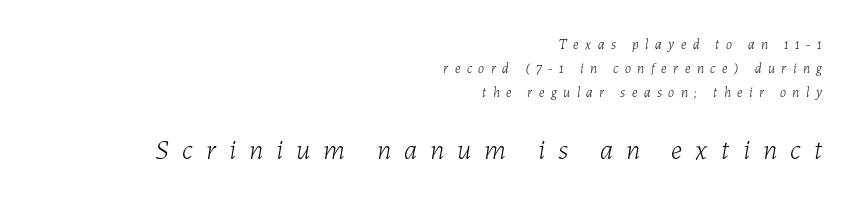
Q: Is the text bold? A: No.
Q: Is the text italic (slanted)? A: Yes, it leans right by about 7 degrees.
Q: Is the text underlined? A: No.
Q: How is the paragraph aligned? A: Right-aligned.
Q: Is the spacing between letters normal or unusually wide? A: Unusually wide.
Q: Is the spacing between lines tight, normal or loose? A: Normal.
Q: Which block of text is set in a larger size, the first (top) or the second (bottom)? A: The second (bottom) one.
Q: Width (condensed, normal, or wide)? A: Normal.
Q: Stroke contrast? A: Low.
Q: x-height? A: Medium.
Q: Monospaced? A: No.
